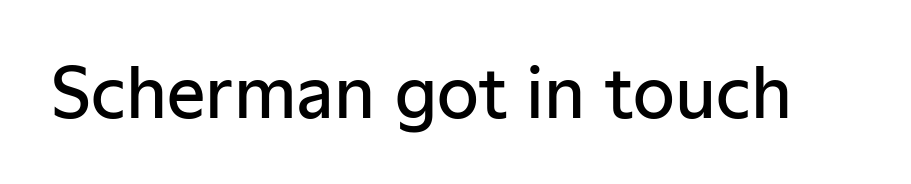
Q: Is the text bold? A: Semi-bold.
Q: Is the text italic (slanted)? A: No, it is upright.
Q: Is the typeface a serif or a sans-serif typeface? A: Sans-serif.
Q: Is the text underlined? A: No.
Q: Is the spacing between letters normal or unusually wide? A: Normal.
Q: Width (condensed, normal, or wide)? A: Normal.
Q: Stroke contrast? A: Low.
Q: x-height? A: Medium.
Q: Monospaced? A: No.
